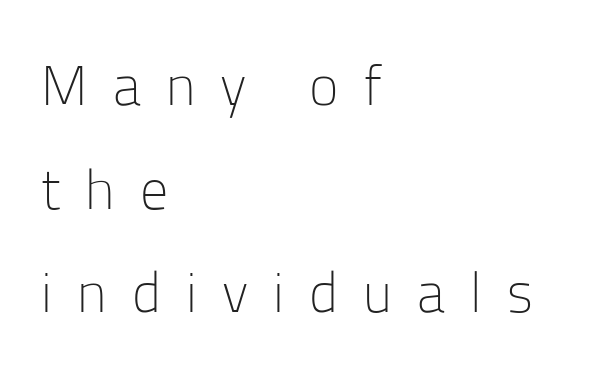
Q: Is the text bold? A: No.
Q: Is the text italic (slanted)? A: No, it is upright.
Q: Is the typeface a serif or a sans-serif typeface? A: Sans-serif.
Q: Is the text underlined? A: No.
Q: How is the paragraph aligned? A: Left-aligned.
Q: Is the spacing between letters normal or unusually wide? A: Unusually wide.
Q: Width (condensed, normal, or wide)? A: Normal.
Q: Stroke contrast? A: Low.
Q: x-height? A: Medium.
Q: Monospaced? A: No.
